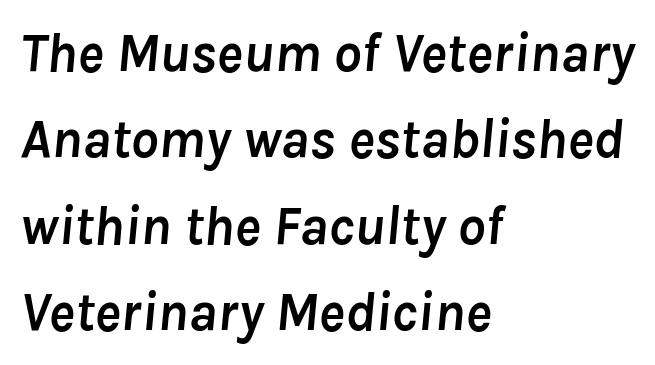
This rendering features lettering with no underline. Notice how the passage keeps a crisp vertical edge on the left only. Line spacing here is normal. Letter spacing: default. The characters look thick and weighty, a clear bold.
